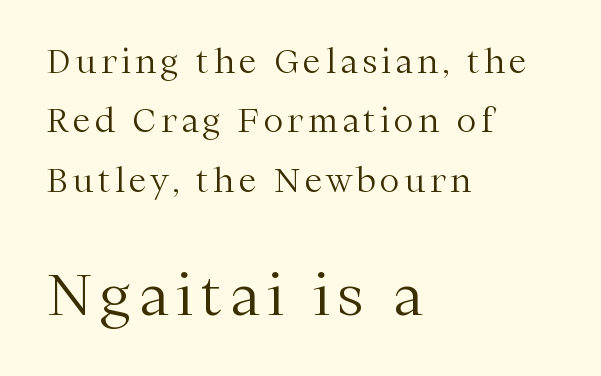
{"serif": "yes", "italic": "no", "bold": "no", "weight": "light", "width": "normal", "stroke_contrast": "medium", "x_height": "medium", "monospaced": "no", "underline": "no", "align": "left", "line_spacing_ratio": 1.8, "larger_block": "second", "size_ratio": 1.73, "glyph_px": 57}
